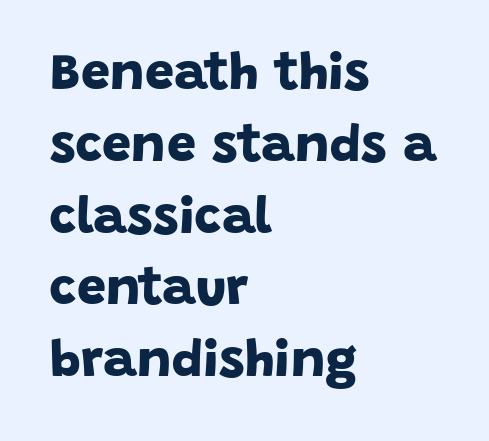
Q: Is the text bold? A: Yes.
Q: Is the typeface a serif or a sans-serif typeface? A: Sans-serif.
Q: Is the text underlined? A: No.
Q: How is the paragraph aligned? A: Left-aligned.
Q: Is the spacing between letters normal or unusually wide? A: Normal.
Q: Is the spacing between lines tight, normal or loose? A: Normal.
Q: Width (condensed, normal, or wide)? A: Normal.
Q: Stroke contrast? A: Low.
Q: x-height? A: Large.
Q: Monospaced? A: No.
